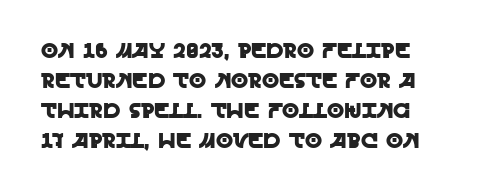
Spacing between characters is what you'd get straight out of the box. Unmarked baselines from the first word to the last. Summary of vertical rhythm: regular, with standard interline spacing. It's the straight-up-and-down kind of type.
